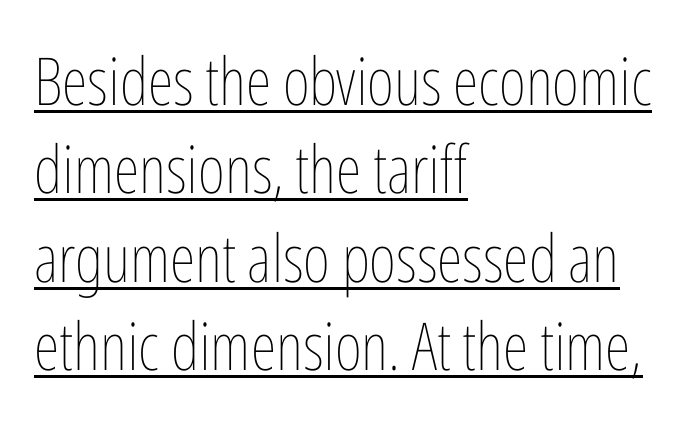
The image shows 66 px thin, condensed type, upright; set left-aligned, normal line spacing (1.34x), normal letter spacing, underlined; low stroke contrast and a medium x-height.
